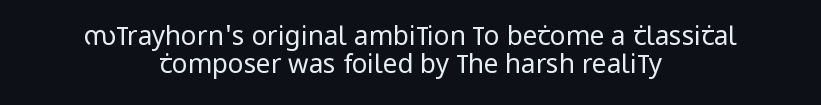
Q: Is the text bold? A: No.
Q: Is the text italic (slanted)? A: No, it is upright.
Q: Is the text underlined? A: No.
Q: How is the paragraph aligned? A: Centered.
Q: Is the spacing between letters normal or unusually wide? A: Normal.
Q: Is the spacing between lines tight, normal or loose? A: Tight.
